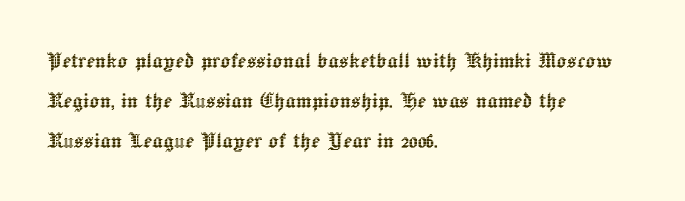
{"italic": "no", "underline": "no", "align": "left", "line_spacing": "normal", "line_spacing_ratio": 1.53, "letter_spacing": "normal", "letter_spacing_em": 0.0, "glyph_px": 26}
